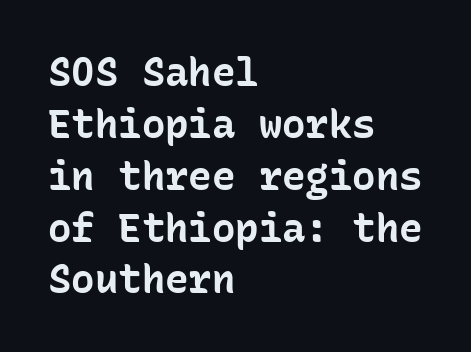
No feet cap the strokes, marking this as sans-serif type. A normal amount of white space separates one row of letters from the next. You could count columns in this text — the font is strictly monospaced. The paragraph has a hard left edge and a soft right edge. Descender tails drop into unmarked territory. Typesetter's note: full bold, strokes at maximum text heaviness.
